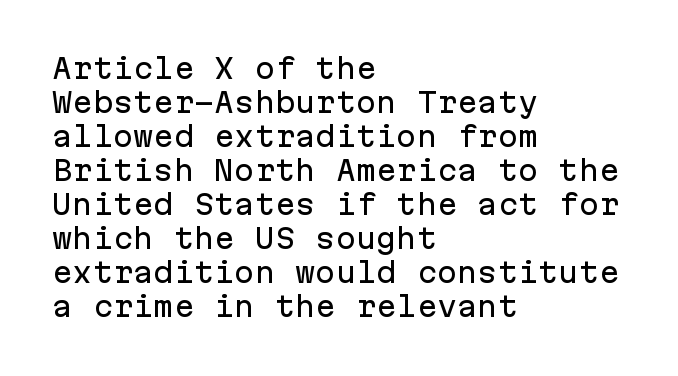
The image shows 27 px text type, upright; set left-aligned, normal line spacing (1.26x), normal letter spacing, not underlined.
